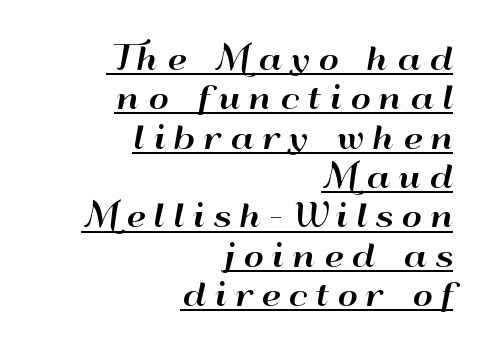
Emphasis is given by a line drawn under the lettering. You could not count columns in this text — the font is proportionally spaced. Between one letter and the next there's a generous, obvious gap. Line ends are locked; line starts wander. Students, observe: this is what conventionally led text looks like.
